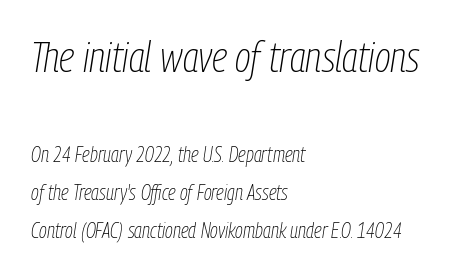
Q: Is the text bold? A: No.
Q: Is the text italic (slanted)? A: Yes, it leans right by about 9 degrees.
Q: Is the text underlined? A: No.
Q: How is the paragraph aligned? A: Left-aligned.
Q: Is the spacing between letters normal or unusually wide? A: Normal.
Q: Which block of text is set in a larger size, the first (top) or the second (bottom)? A: The first (top) one.
Q: Width (condensed, normal, or wide)? A: Condensed.
Q: Stroke contrast? A: Low.
Q: x-height? A: Medium.
Q: Monospaced? A: No.
